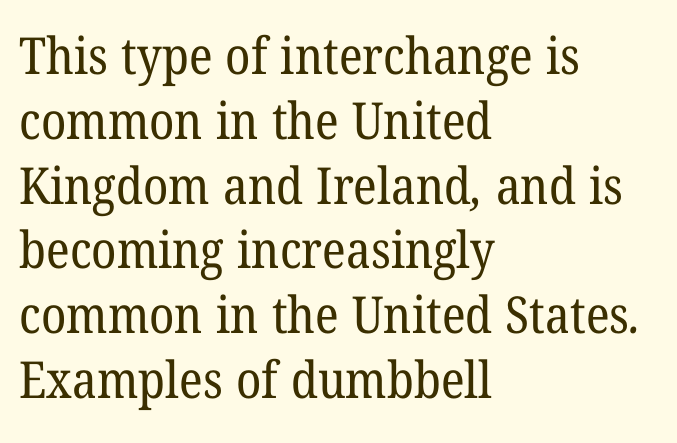
Letterform terminals end in serifs throughout the passage. The face used here is proportionally spaced, like ordinary book or web type. You could call the tracking neutral — neither tight nor loose. Is the stroke heavy? The answer is a plain regular-or-lighter.
